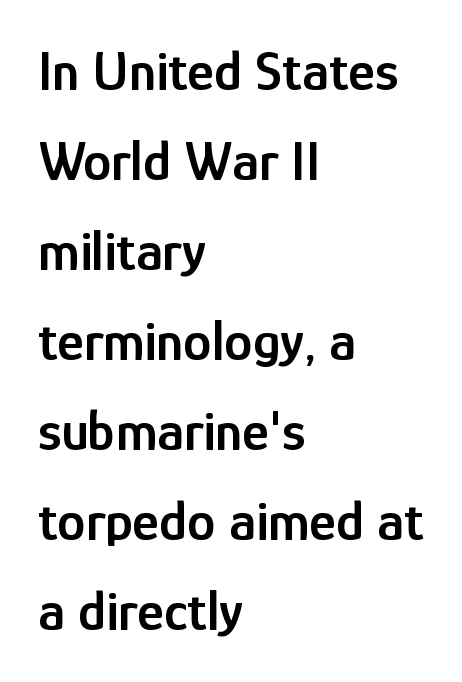
The image shows 57 px semibold, condensed sans-serif type, upright; set left-aligned, normal line spacing (1.58x), normal letter spacing, not underlined; low stroke contrast and a medium x-height.
